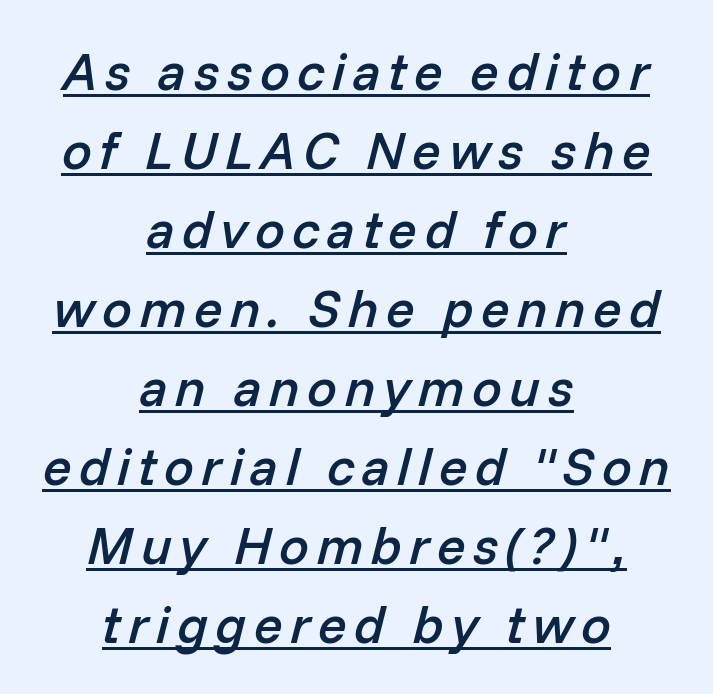
The image shows 53 px semibold type, italic (leaning right); set centered, normal line spacing (1.49x), underlined; low stroke contrast and a medium x-height.
